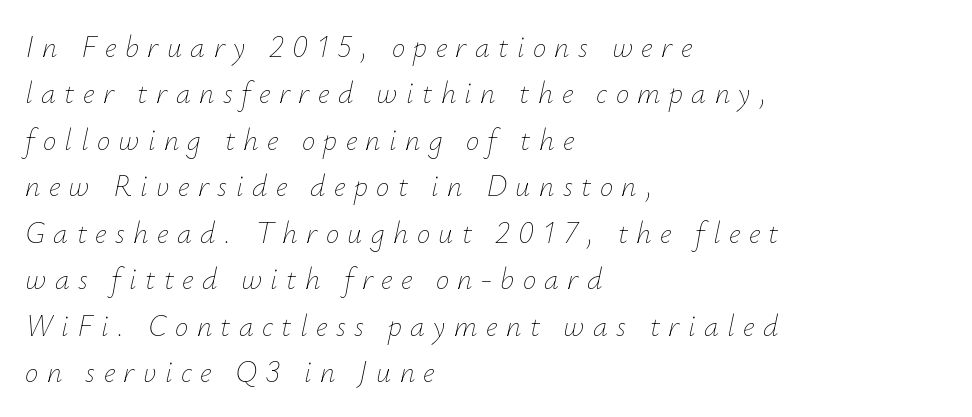
Check the space under the baseline: it is left empty. Short note: letters widely spaced. The rendering uses a moderate line-height, typical for paragraphs. The paragraph shown leans on its left margin. Compared with ordinary roman type, these characters are visibly tilted.
